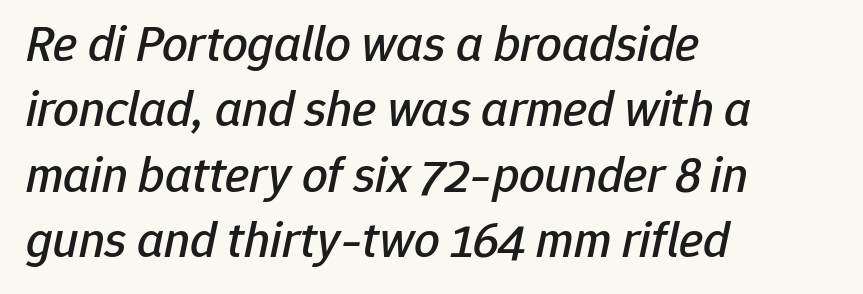
{"italic": "yes", "lean": "right", "slant_degrees": 12, "width": "normal", "stroke_contrast": "low", "x_height": "medium", "monospaced": "no", "underline": "no", "align": "left", "line_spacing": "normal", "line_spacing_ratio": 1.28, "letter_spacing": "normal", "letter_spacing_em": 0.0, "glyph_px": 51}
